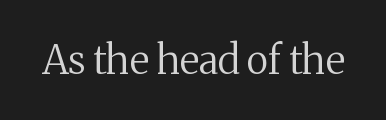
{"serif": "yes", "italic": "no", "bold": "no", "weight": "regular", "width": "normal", "stroke_contrast": "medium", "x_height": "medium", "monospaced": "no", "underline": "no", "letter_spacing": "normal", "letter_spacing_em": 0.0, "glyph_px": 39}
